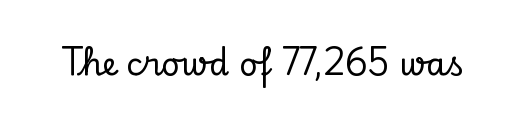
Q: Is the text italic (slanted)? A: No, it is upright.
Q: Is the text underlined? A: No.
Q: Is the spacing between letters normal or unusually wide? A: Normal.
Q: Width (condensed, normal, or wide)? A: Normal.
Q: Stroke contrast? A: Low.
Q: x-height? A: Small.
Q: Monospaced? A: No.
